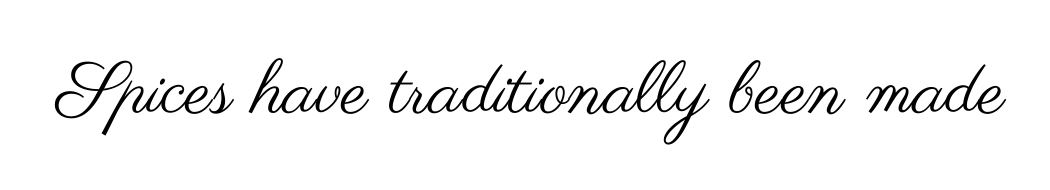
The image shows 73 px regular-weight, wide sans-serif type; set normal letter spacing, not underlined; medium stroke contrast and a small x-height.
